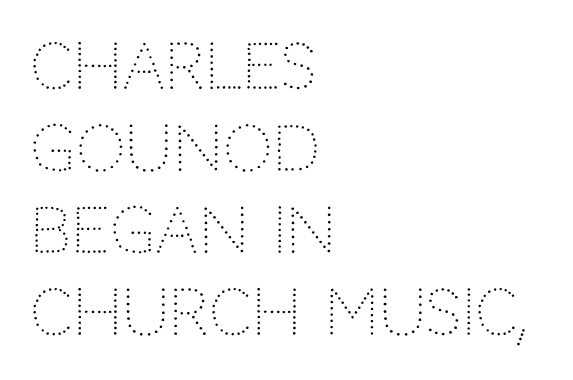
{"serif": "no", "italic": "no", "bold": "no", "weight": "light", "width": "normal", "stroke_contrast": "low", "x_height": "large", "monospaced": "no", "underline": "no", "align": "left", "line_spacing": "normal", "line_spacing_ratio": 1.32, "letter_spacing": "normal", "letter_spacing_em": 0.0, "glyph_px": 62}
